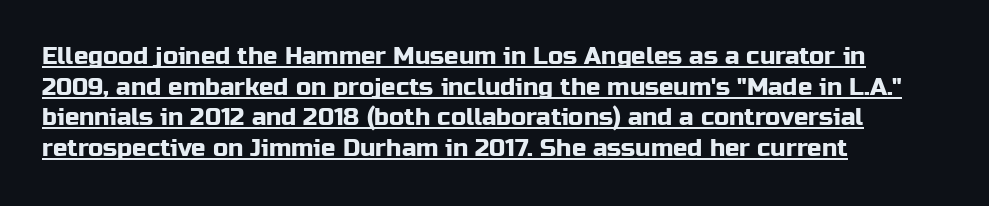
The image shows 24 px text type, upright; set left-aligned, normal line spacing (1.28x), normal letter spacing, underlined.
